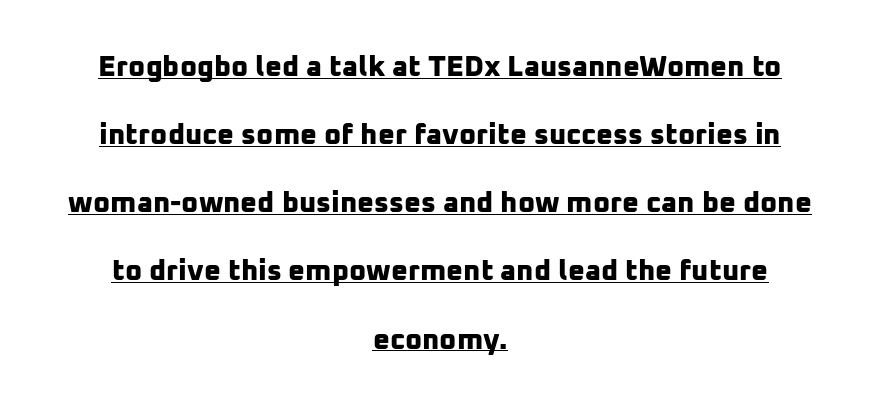
The image shows 29 px bold sans-serif type; set centered, loose line spacing (2.35x), normal letter spacing, underlined; low stroke contrast and a medium x-height.
